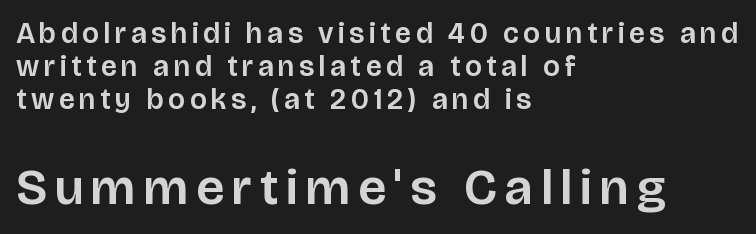
The image shows 51 px sans-serif type, upright; set left-aligned, tight line spacing (1.14x), not underlined; the second (bottom) block is 1.76x larger; low stroke contrast and a large x-height.
